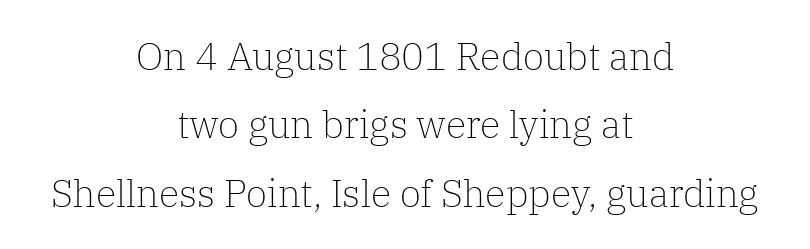
Q: Is the text bold? A: No.
Q: Is the text italic (slanted)? A: No, it is upright.
Q: Is the typeface a serif or a sans-serif typeface? A: Serif.
Q: Is the text underlined? A: No.
Q: How is the paragraph aligned? A: Centered.
Q: Is the spacing between letters normal or unusually wide? A: Normal.
Q: Width (condensed, normal, or wide)? A: Normal.
Q: Stroke contrast? A: Low.
Q: x-height? A: Medium.
Q: Monospaced? A: No.
